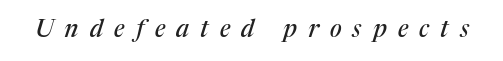
The image shows 24 px text type, italic (leaning right); set unusually wide letter spacing (+0.47 em), not underlined.
